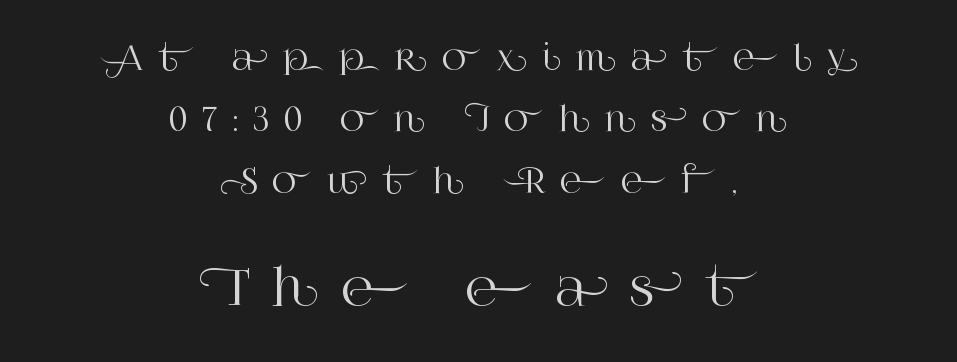
{"serif": "yes", "italic": "no", "width": "normal", "stroke_contrast": "high", "x_height": "large", "monospaced": "no", "underline": "no", "align": "center", "line_spacing_ratio": 1.86, "letter_spacing": "wide", "letter_spacing_em": 0.45, "larger_block": "second", "size_ratio": 1.48, "glyph_px": 49}
